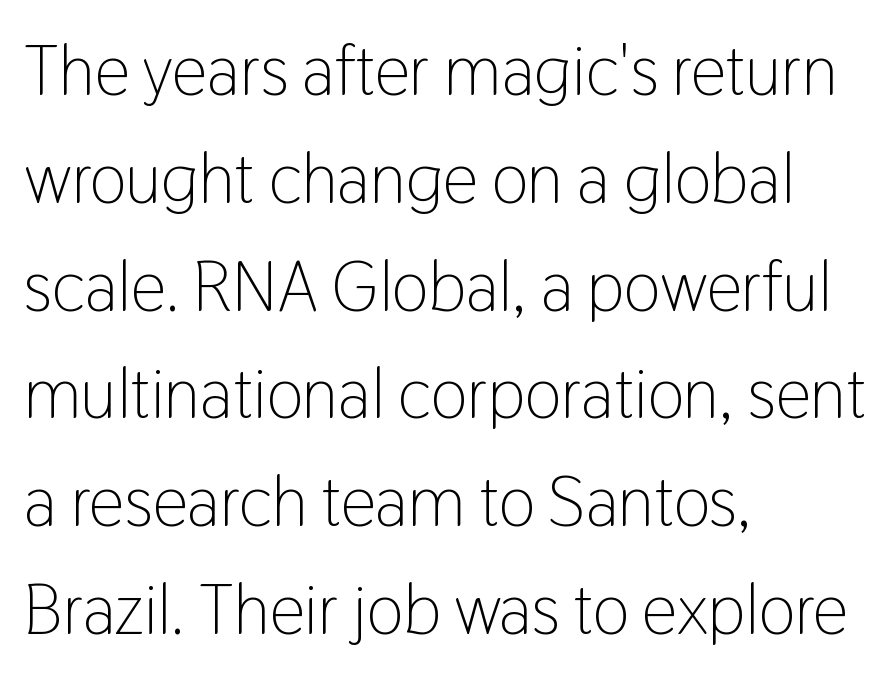
{"serif": "no", "italic": "no", "bold": "no", "weight": "light", "width": "condensed", "stroke_contrast": "low", "x_height": "medium", "monospaced": "no", "underline": "no", "align": "left", "line_spacing": "normal", "line_spacing_ratio": 1.54, "letter_spacing": "normal", "letter_spacing_em": 0.0, "glyph_px": 70}
